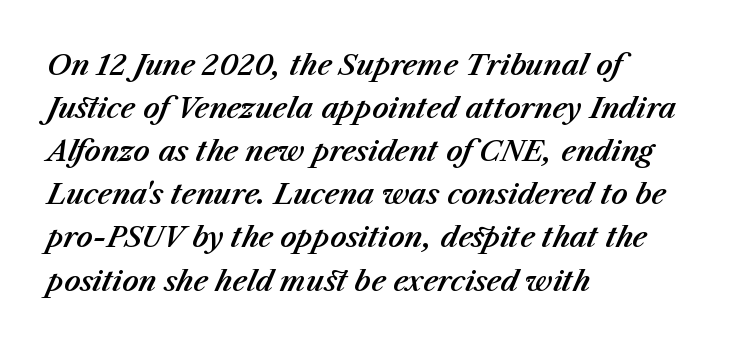
{"italic": "yes", "lean": "right", "slant_degrees": 23, "width": "normal", "stroke_contrast": "medium", "x_height": "medium", "monospaced": "no", "underline": "no", "align": "left", "line_spacing": "normal", "line_spacing_ratio": 1.54, "letter_spacing": "normal", "letter_spacing_em": 0.0, "glyph_px": 28}
